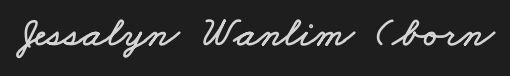
{"width": "wide", "stroke_contrast": "low", "x_height": "small", "monospaced": "no", "underline": "no", "letter_spacing": "normal", "letter_spacing_em": 0.0, "glyph_px": 43}
